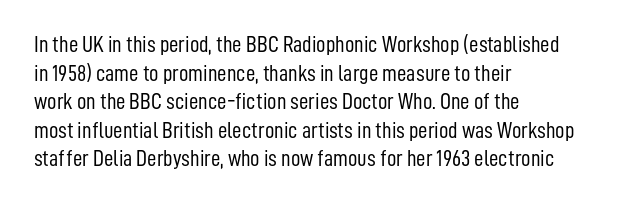
Q: Is the text bold? A: No.
Q: Is the text italic (slanted)? A: No, it is upright.
Q: Is the text underlined? A: No.
Q: How is the paragraph aligned? A: Left-aligned.
Q: Is the spacing between letters normal or unusually wide? A: Normal.
